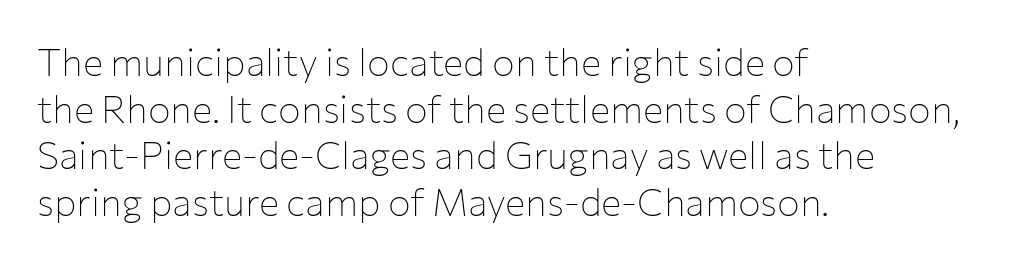
Observe the ordinary spacing: letters are neighbours, not strangers. Posture: upright roman. A classic flush-left, rag-right setting is used for this passage. Each letter's strokes conclude bluntly, with no projecting serifs.
